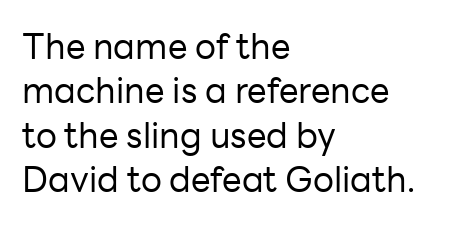
Q: Is the text bold? A: No.
Q: Is the text italic (slanted)? A: No, it is upright.
Q: Is the typeface a serif or a sans-serif typeface? A: Sans-serif.
Q: Is the text underlined? A: No.
Q: How is the paragraph aligned? A: Left-aligned.
Q: Is the spacing between letters normal or unusually wide? A: Normal.
Q: Is the spacing between lines tight, normal or loose? A: Normal.
Q: Width (condensed, normal, or wide)? A: Normal.
Q: Stroke contrast? A: Low.
Q: x-height? A: Medium.
Q: Monospaced? A: No.
